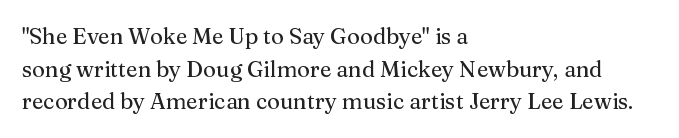
{"italic": "no", "underline": "no", "align": "left", "line_spacing": "normal", "line_spacing_ratio": 1.48, "letter_spacing": "normal", "letter_spacing_em": 0.0, "glyph_px": 22}
